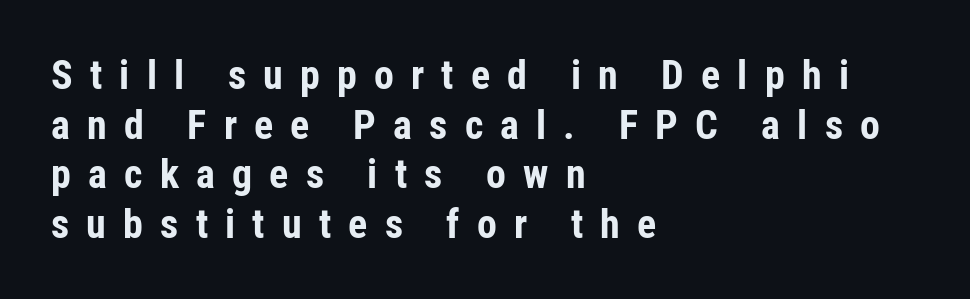
Q: Is the text bold? A: Yes.
Q: Is the text italic (slanted)? A: No, it is upright.
Q: Is the typeface a serif or a sans-serif typeface? A: Sans-serif.
Q: Is the text underlined? A: No.
Q: How is the paragraph aligned? A: Left-aligned.
Q: Is the spacing between letters normal or unusually wide? A: Unusually wide.
Q: Width (condensed, normal, or wide)? A: Condensed.
Q: Stroke contrast? A: Low.
Q: x-height? A: Medium.
Q: Monospaced? A: No.
